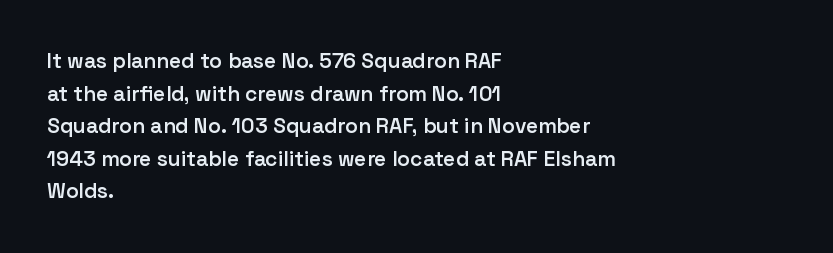
Q: Is the text bold? A: Semi-bold.
Q: Is the text italic (slanted)? A: No, it is upright.
Q: Is the text underlined? A: No.
Q: How is the paragraph aligned? A: Left-aligned.
Q: Is the spacing between letters normal or unusually wide? A: Normal.
Q: Is the spacing between lines tight, normal or loose? A: Normal.
